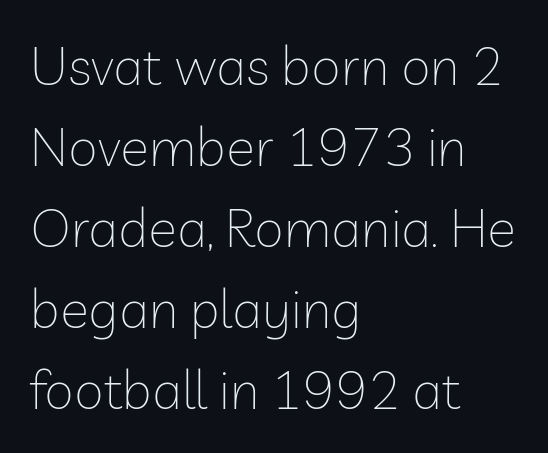
Q: Is the text bold? A: No.
Q: Is the text italic (slanted)? A: No, it is upright.
Q: Is the typeface a serif or a sans-serif typeface? A: Sans-serif.
Q: Is the text underlined? A: No.
Q: How is the paragraph aligned? A: Left-aligned.
Q: Is the spacing between letters normal or unusually wide? A: Normal.
Q: Is the spacing between lines tight, normal or loose? A: Normal.
Q: Width (condensed, normal, or wide)? A: Normal.
Q: Stroke contrast? A: Low.
Q: x-height? A: Medium.
Q: Monospaced? A: No.
